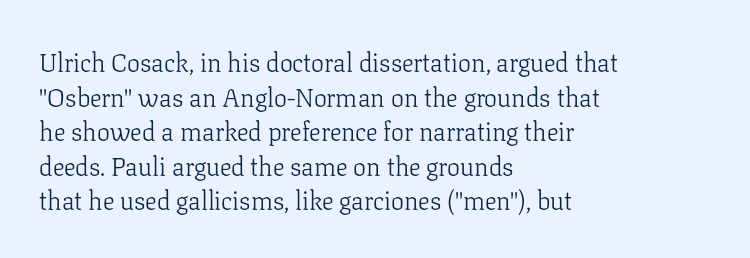
No chunkiness to these letters — they're not bold. A classic flush-left, rag-right setting is used for this passage. One glance says typical: line gaps are just what's usual. The letters sit at their default tracking, neither squeezed nor spread.
